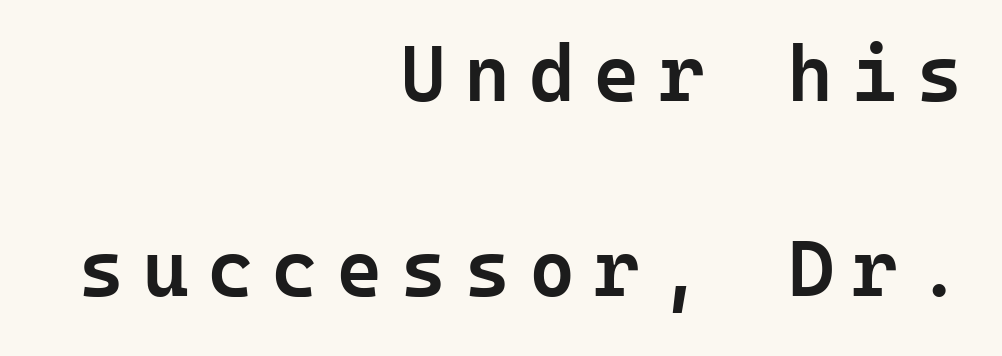
The specimen reads as upright at a glance. A somewhat darkened texture: the type is semibold rather than bold. The rendering uses typewriter-style spacing with identical character cells. The setting favours the right margin, as signatures and pull-quotes sometimes do. Interline gaps are noticeably wide in this sample. Letters rest on an invisible, unmarked baseline.
